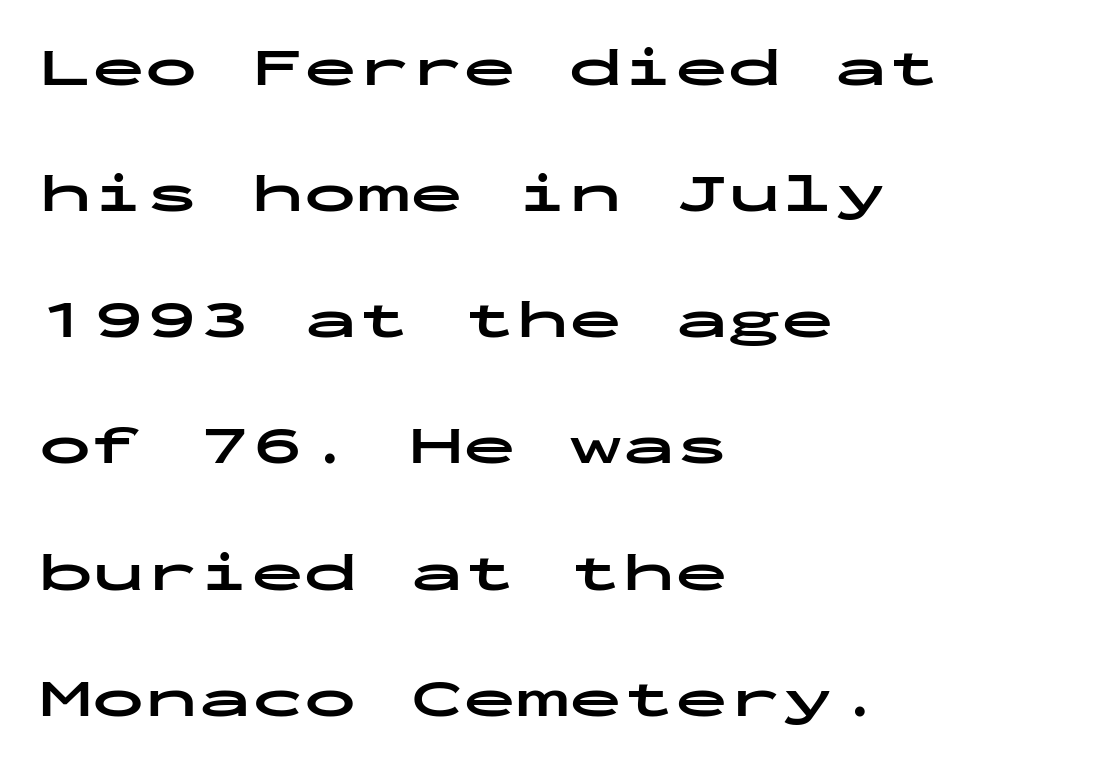
The image shows 53 px bold, wide sans-serif type, upright, monospaced; set left-aligned, loose line spacing (2.38x), normal letter spacing, not underlined; low stroke contrast and a medium x-height.
